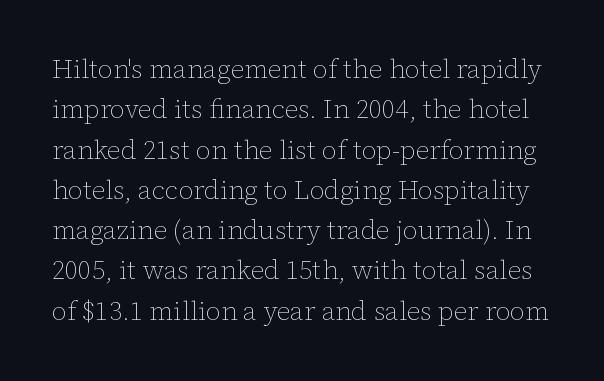
Is there any slant? The stems are plumb. The words here are not underlined. A quiet, ordinary-to-light weight characterises the typeface. The tracking reads as untouched default to a designer's eye.
